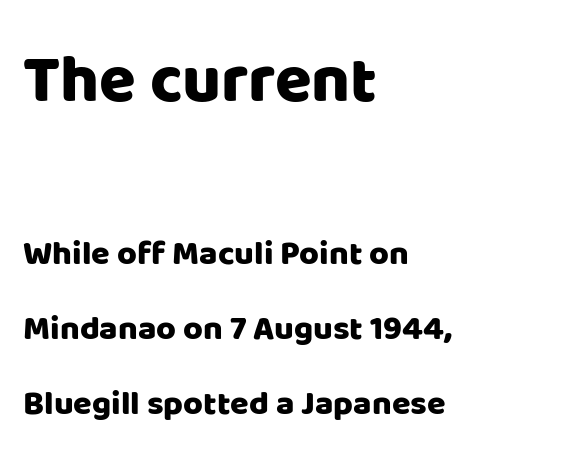
The image shows 67 px sans-serif type, upright; set left-aligned, loose line spacing (2.2x), normal letter spacing, not underlined; the first (top) block is 1.97x larger; low stroke contrast and a large x-height.
